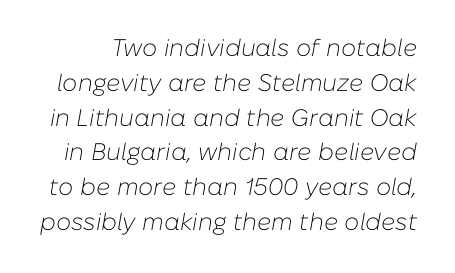
Q: Is the text bold? A: No.
Q: Is the text italic (slanted)? A: Yes, it leans right by about 10 degrees.
Q: Is the text underlined? A: No.
Q: Is the spacing between letters normal or unusually wide? A: Normal.
Q: Is the spacing between lines tight, normal or loose? A: Normal.
